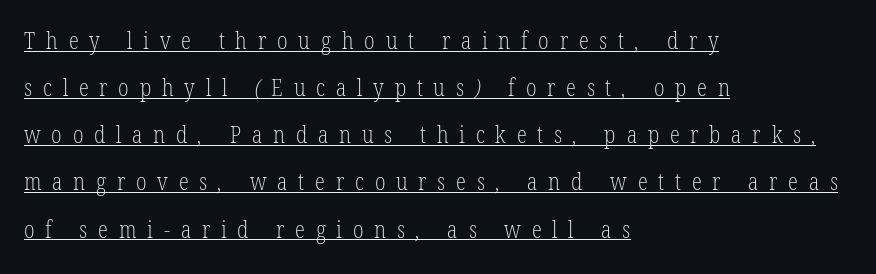
Q: Is the text bold? A: No.
Q: Is the text underlined? A: Yes.
Q: How is the paragraph aligned? A: Left-aligned.
Q: Is the spacing between letters normal or unusually wide? A: Unusually wide.
Q: Is the spacing between lines tight, normal or loose? A: Loose.
